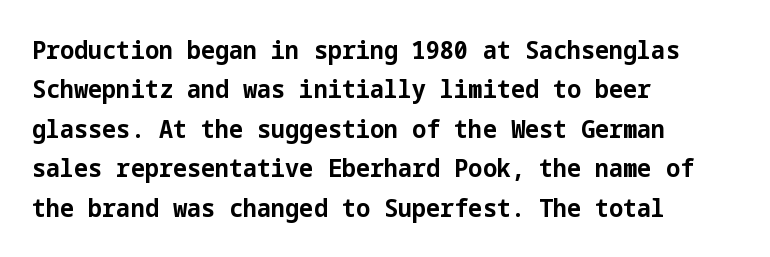
Evenly set lines give the paragraph a standard silhouette. Glance below the letters and you will spot only blank space. Typeset ragged right — the left edge is the straight one. This sample uses plain, unmodified letter spacing. Style check: upright. I'd describe the lettering as bold — thick and assertive.
